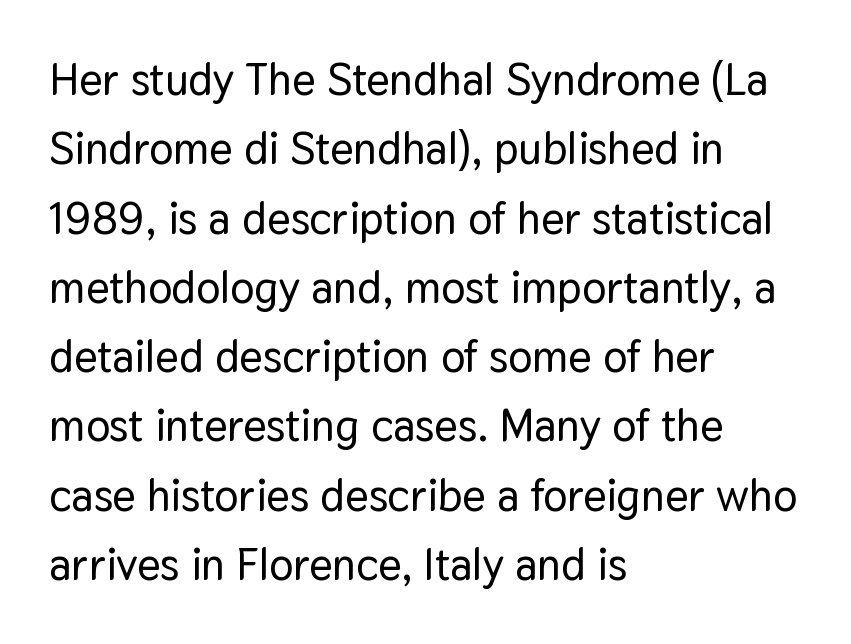
{"serif": "no", "italic": "no", "width": "normal", "stroke_contrast": "low", "x_height": "medium", "monospaced": "no", "underline": "no", "align": "left", "line_spacing": "normal", "line_spacing_ratio": 1.54, "letter_spacing": "normal", "letter_spacing_em": 0.0, "glyph_px": 45}
